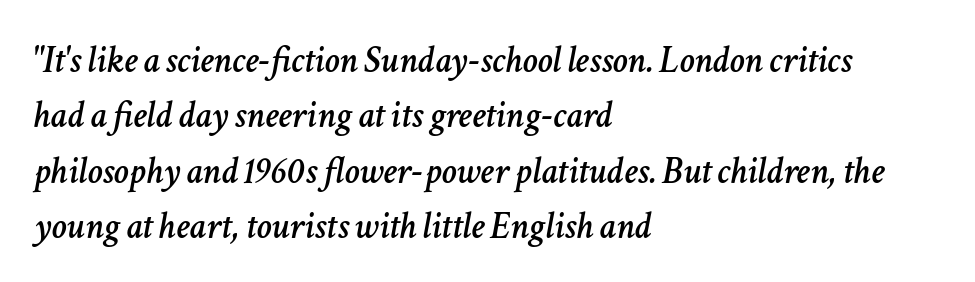
Descender tails drop into unmarked territory. Note the varied advance widths — an 'i' is clearly narrower than an 'm'. Style check: oblique. Short note: letters normally spaced. Horizontally, the lines are justified to the leading edge only. Line spacing here is normal.
